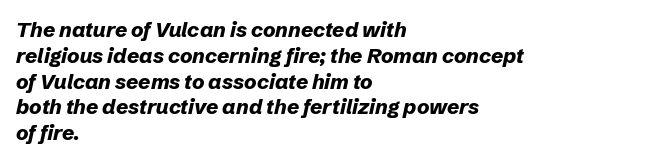
Notice how the stems are inclined rather than vertical — that's the hallmark of italics. As a designer I'd log this as weight 700, bold. Students, note that the glyphs here touch the page at normal intervals. The compositor pushed each line to the left boundary.
